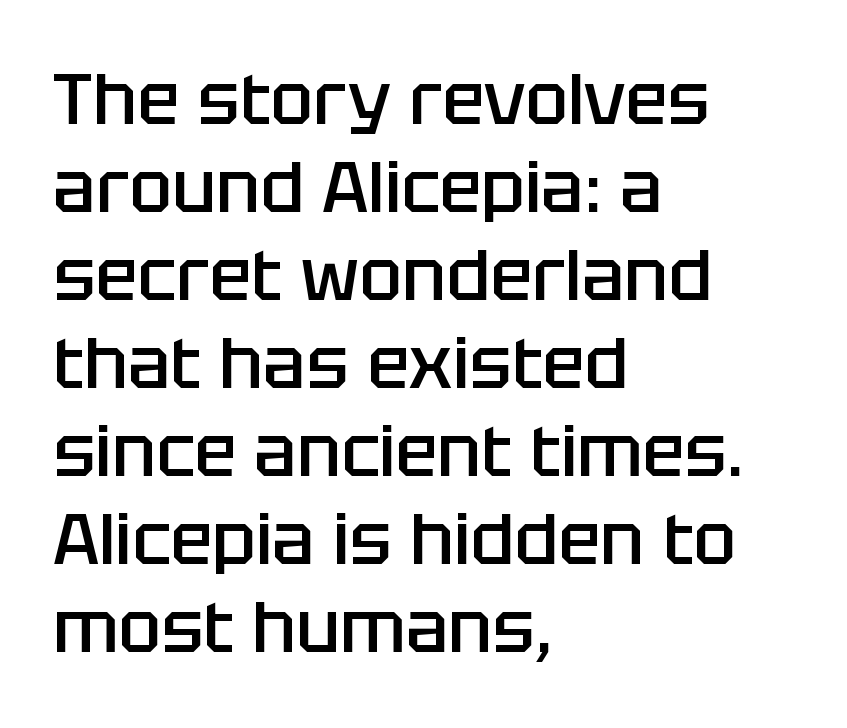
Do the characters align in a grid? No, the font is proportional. Students, note that the glyphs here touch the page at normal intervals. Every stem runs plumb, perpendicular to the baseline. This sample is left-justified, so line endings fall wherever the words run out. Letterform terminals end flat and unadorned throughout the passage. The passage shown is semibold, sitting just below true bold.
